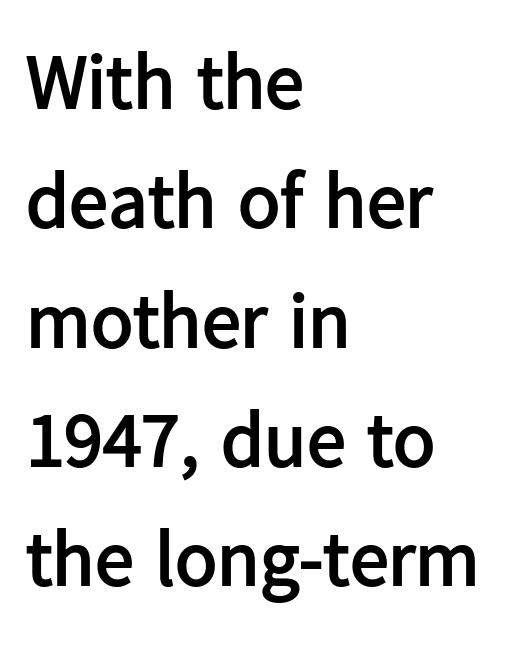
{"serif": "no", "italic": "no", "bold": "yes", "weight": "semibold", "width": "normal", "stroke_contrast": "low", "x_height": "medium", "monospaced": "no", "underline": "no", "align": "left", "line_spacing": "normal", "line_spacing_ratio": 1.53, "letter_spacing": "normal", "letter_spacing_em": 0.0, "glyph_px": 78}
